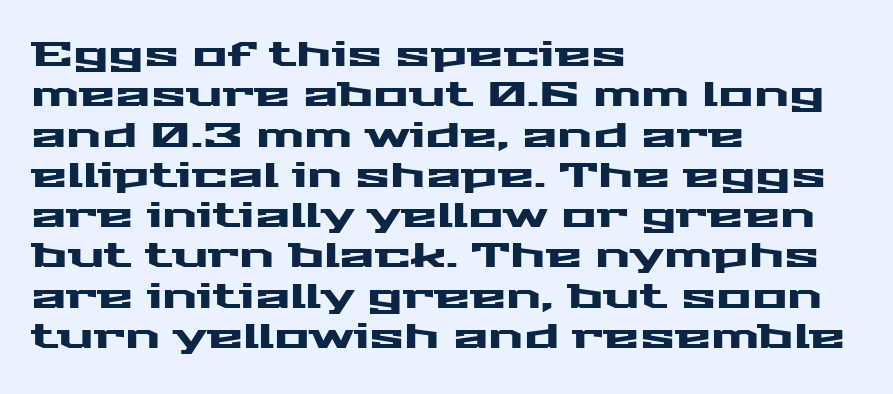
Q: Is the text italic (slanted)? A: No, it is upright.
Q: Is the typeface a serif or a sans-serif typeface? A: Sans-serif.
Q: Is the text underlined? A: No.
Q: How is the paragraph aligned? A: Left-aligned.
Q: Is the spacing between letters normal or unusually wide? A: Normal.
Q: Width (condensed, normal, or wide)? A: Wide.
Q: Stroke contrast? A: Medium.
Q: x-height? A: Medium.
Q: Monospaced? A: No.
